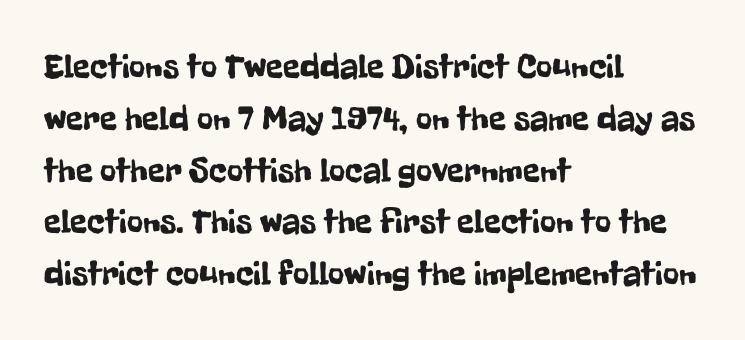
Where is the straight margin? On the left. Note the varied advance widths — an 'i' is clearly narrower than an 'm'. This block has exactly the height ordinary leading produces. A sans-serif font was chosen for this passage. Here the glyphs are tracked normally, forming tight word shapes.
